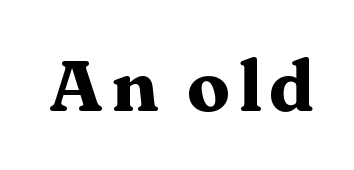
{"serif": "yes", "italic": "no", "bold": "yes", "weight": "heavy", "width": "wide", "stroke_contrast": "medium", "x_height": "medium", "monospaced": "no", "underline": "no", "glyph_px": 72}
